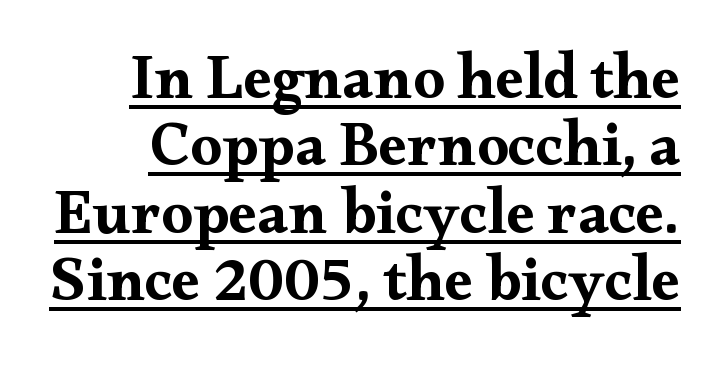
The image shows 63 px bold, wide serif type, upright; set tight line spacing (1.07x), normal letter spacing, underlined; medium stroke contrast and a small x-height.
